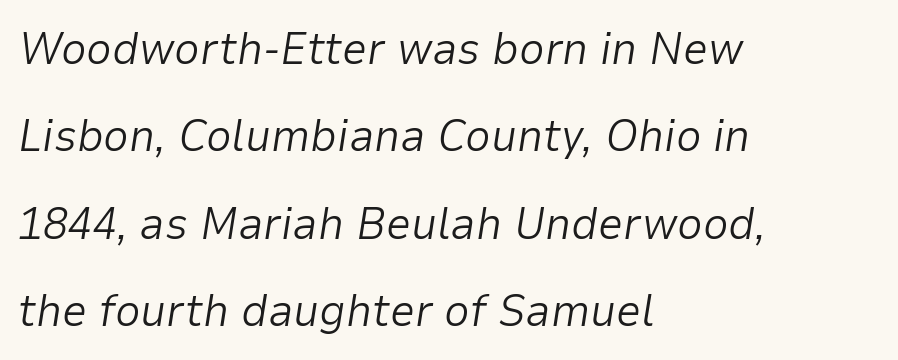
The image shows 45 px light type, italic (leaning right); set left-aligned, loose line spacing (1.94x), normal letter spacing, not underlined; low stroke contrast and a medium x-height.
